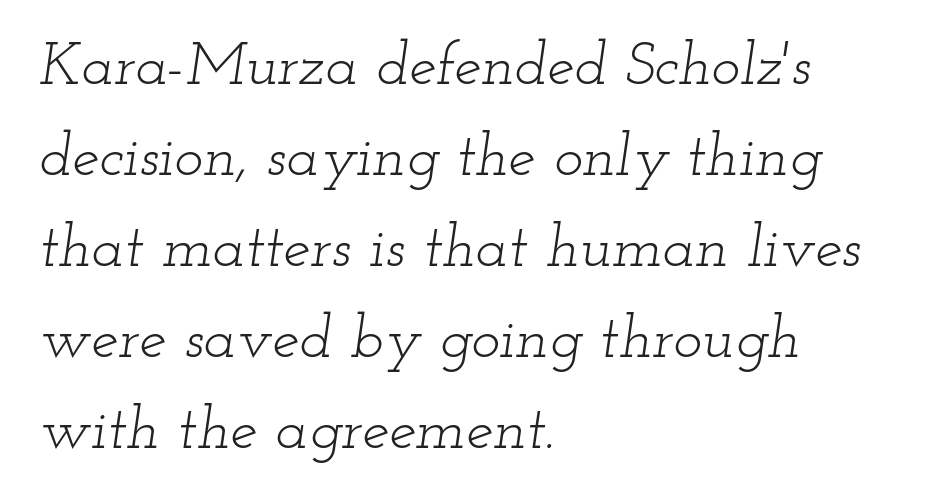
Q: Is the text bold? A: No.
Q: Is the text italic (slanted)? A: Yes, it leans right by about 12 degrees.
Q: Is the typeface a serif or a sans-serif typeface? A: Serif.
Q: Is the text underlined? A: No.
Q: How is the paragraph aligned? A: Left-aligned.
Q: Is the spacing between letters normal or unusually wide? A: Normal.
Q: Is the spacing between lines tight, normal or loose? A: Normal.
Q: Width (condensed, normal, or wide)? A: Wide.
Q: Stroke contrast? A: Low.
Q: x-height? A: Small.
Q: Monospaced? A: No.
